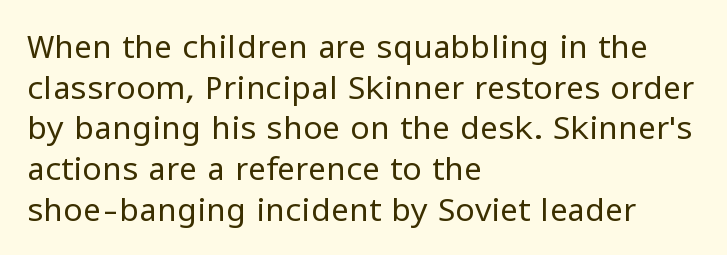
{"serif": "no", "italic": "no", "bold": "no", "weight": "regular", "width": "normal", "stroke_contrast": "low", "x_height": "medium", "monospaced": "no", "underline": "no", "align": "left", "line_spacing": "normal", "line_spacing_ratio": 1.27, "letter_spacing": "normal", "letter_spacing_em": 0.0, "glyph_px": 32}
